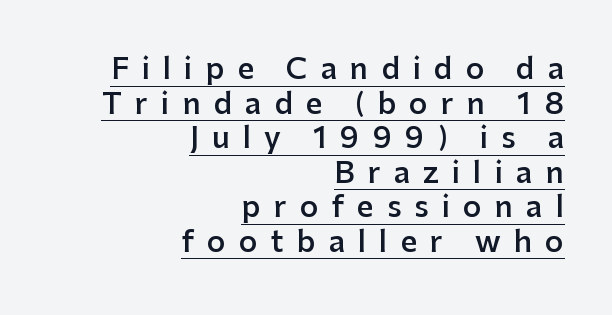
The image shows 29 px semibold sans-serif type, upright; set right-aligned, line spacing 1.19x, unusually wide letter spacing (+0.45 em), underlined; low stroke contrast and a medium x-height.
